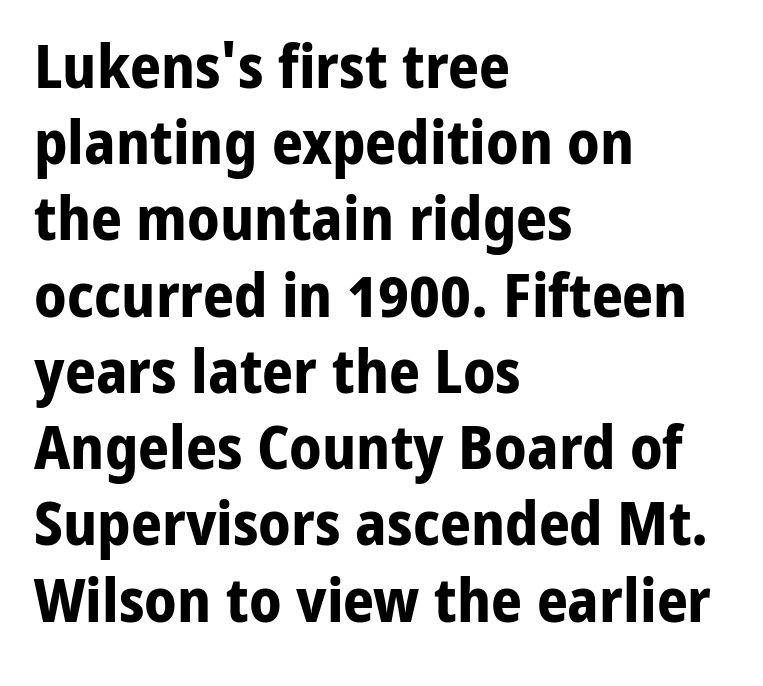
{"serif": "no", "italic": "no", "bold": "yes", "weight": "bold", "width": "normal", "stroke_contrast": "low", "x_height": "medium", "monospaced": "no", "underline": "no", "align": "left", "line_spacing": "normal", "line_spacing_ratio": 1.25, "letter_spacing": "normal", "letter_spacing_em": 0.0, "glyph_px": 61}
